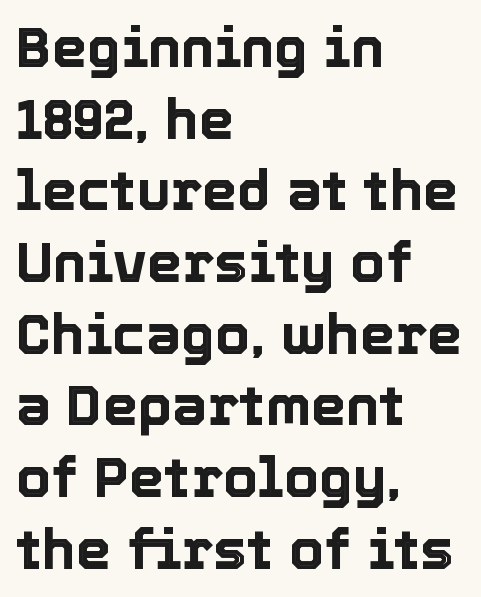
The image shows 56 px text type, upright; set left-aligned, normal line spacing (1.28x), normal letter spacing, not underlined; a medium x-height.
